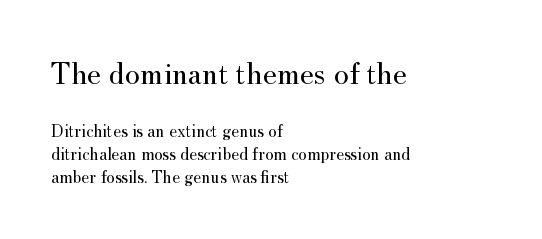
{"serif": "yes", "italic": "no", "bold": "no", "weight": "regular", "width": "normal", "stroke_contrast": "medium", "x_height": "small", "monospaced": "no", "underline": "no", "align": "left", "line_spacing": "normal", "line_spacing_ratio": 1.29, "letter_spacing": "normal", "letter_spacing_em": 0.0, "larger_block": "first", "size_ratio": 1.78, "glyph_px": 32}
